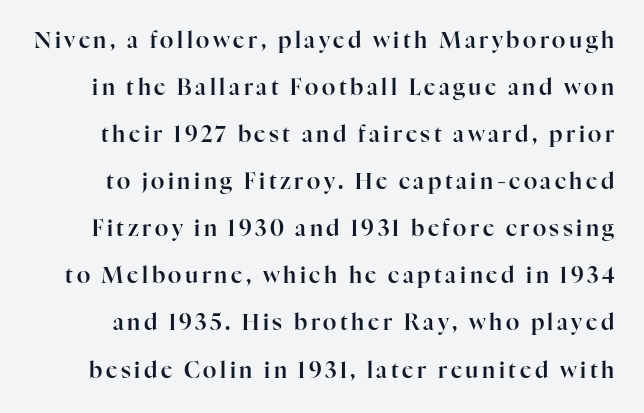
Q: Is the text italic (slanted)? A: No, it is upright.
Q: Is the text underlined? A: No.
Q: Is the spacing between lines tight, normal or loose? A: Loose.
